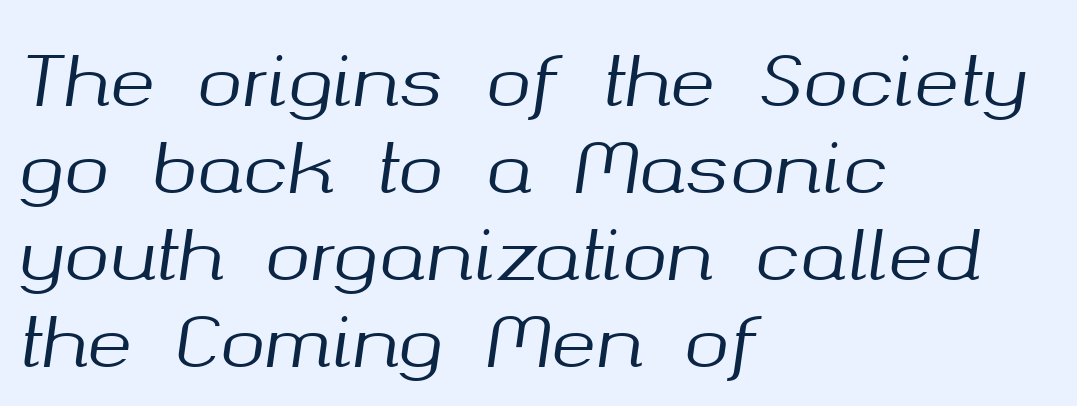
The image shows 68 px text type, italic (leaning right); set left-aligned, normal line spacing (1.28x), normal letter spacing, not underlined; medium stroke contrast and a medium x-height.
